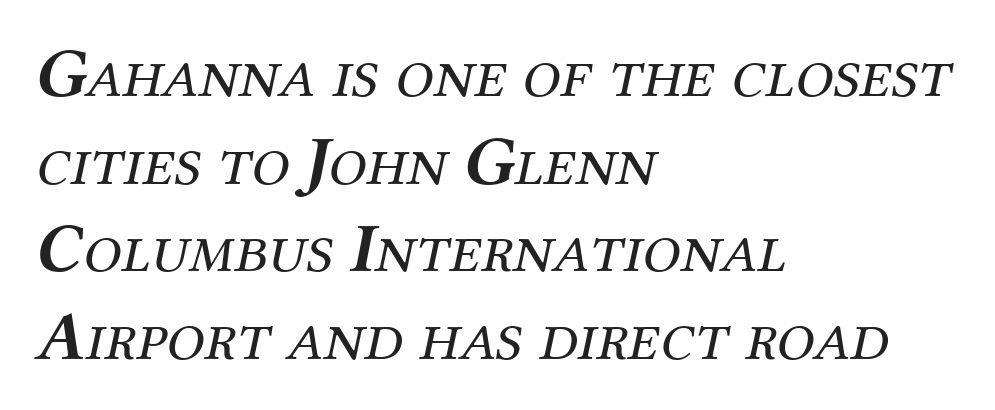
Q: Is the text bold? A: No.
Q: Is the text italic (slanted)? A: Yes, it leans right by about 12 degrees.
Q: Is the typeface a serif or a sans-serif typeface? A: Serif.
Q: Is the text underlined? A: No.
Q: How is the paragraph aligned? A: Left-aligned.
Q: Is the spacing between letters normal or unusually wide? A: Normal.
Q: Is the spacing between lines tight, normal or loose? A: Normal.
Q: Width (condensed, normal, or wide)? A: Normal.
Q: Stroke contrast? A: Medium.
Q: x-height? A: Medium.
Q: Monospaced? A: No.
